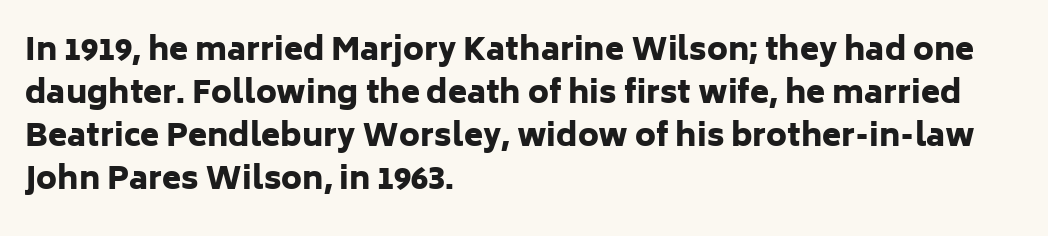
The type is set solid horizontally, with unmodified tracking. The paragraph shown leans on its left margin. This sample has the flowing, uneven cadence of proportional lettering. Heavy-handed strokes throughout: this text is bold. The area under the type is left untouched. Nope, no serifs anywhere on these letters.
